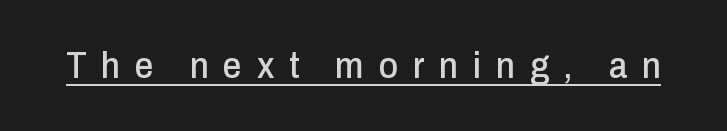
Q: Is the text italic (slanted)? A: No, it is upright.
Q: Is the typeface a serif or a sans-serif typeface? A: Sans-serif.
Q: Is the text underlined? A: Yes.
Q: Is the spacing between letters normal or unusually wide? A: Unusually wide.
Q: Width (condensed, normal, or wide)? A: Condensed.
Q: Stroke contrast? A: Low.
Q: x-height? A: Medium.
Q: Monospaced? A: No.
